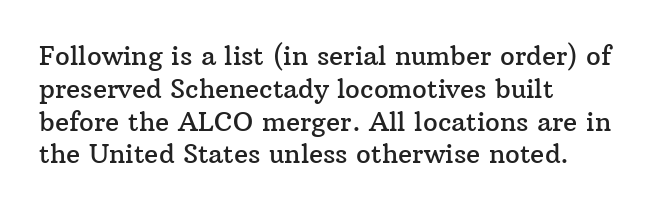
{"italic": "no", "underline": "no", "align": "left", "line_spacing": "normal", "line_spacing_ratio": 1.26, "letter_spacing": "normal", "letter_spacing_em": 0.0, "glyph_px": 26}
